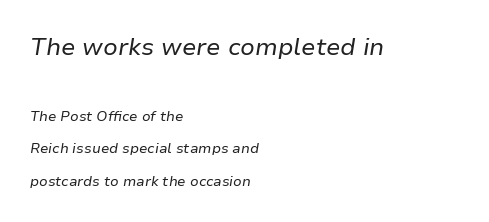
The image shows 24 px text type, italic (leaning right); set left-aligned, loose line spacing (2.35x), normal letter spacing, not underlined; the first (top) block is 1.71x larger.
